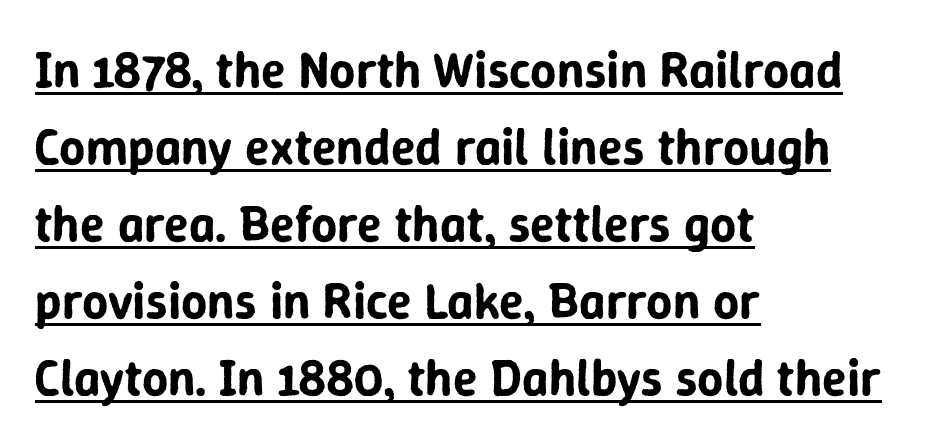
Is this a fixed-width face? No — the glyphs have proportional, varying widths. Leading matches the norm, producing a regular column. Does a line run under the words? Yes, clearly. Unlike a traditional serif, this face leaves its strokes unadorned. These lines are set flush left with a ragged right edge.
